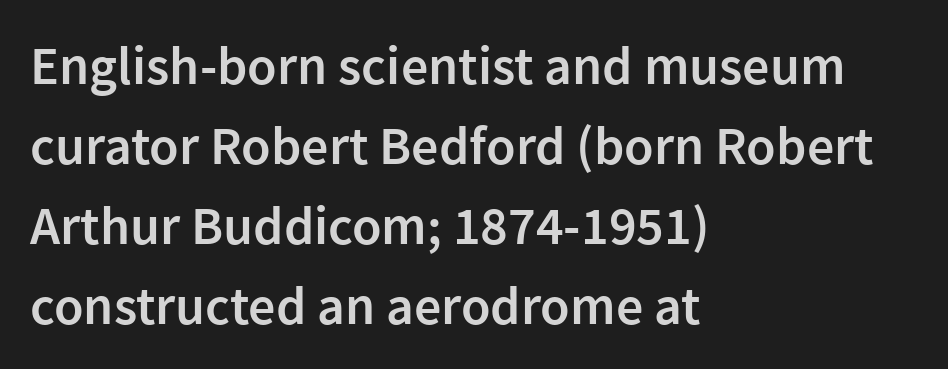
{"serif": "no", "italic": "no", "bold": "semi", "weight": "semibold", "width": "normal", "stroke_contrast": "low", "x_height": "medium", "monospaced": "no", "underline": "no", "align": "left", "line_spacing": "normal", "line_spacing_ratio": 1.48, "letter_spacing": "normal", "letter_spacing_em": 0.0, "glyph_px": 54}
